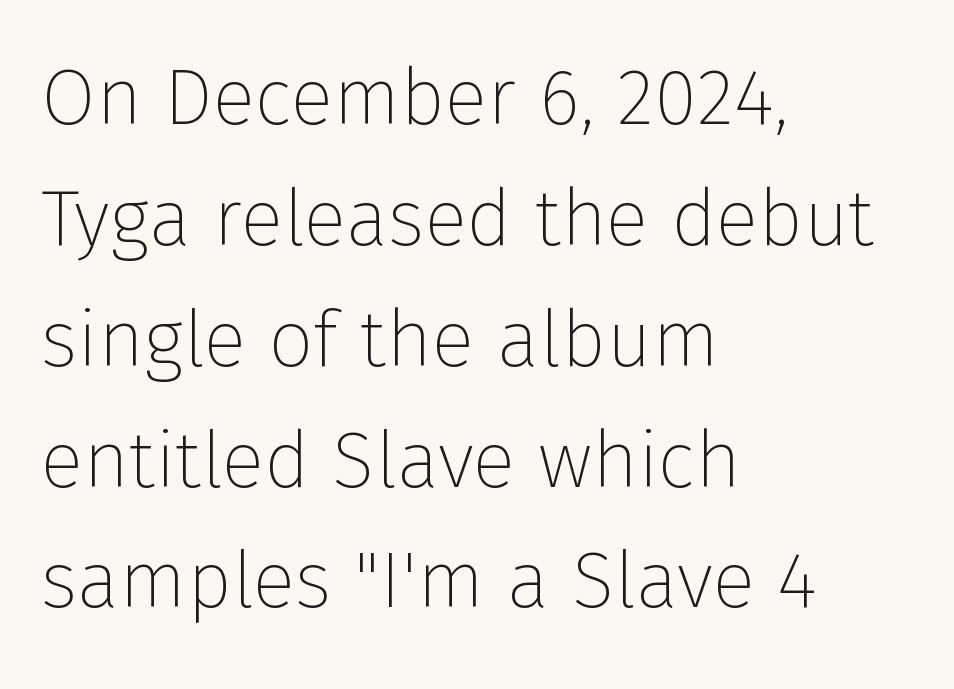
{"serif": "no", "italic": "no", "bold": "no", "weight": "thin", "width": "normal", "stroke_contrast": "low", "x_height": "medium", "monospaced": "no", "underline": "no", "align": "left", "line_spacing": "normal", "line_spacing_ratio": 1.53, "letter_spacing": "normal", "letter_spacing_em": 0.0, "glyph_px": 79}
